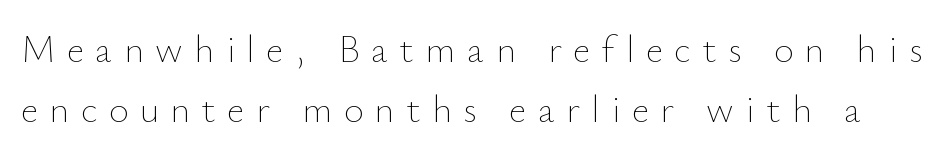
Q: Is the text bold? A: No.
Q: Is the text italic (slanted)? A: No, it is upright.
Q: Is the text underlined? A: No.
Q: Is the spacing between letters normal or unusually wide? A: Unusually wide.
Q: Is the spacing between lines tight, normal or loose? A: Normal.
Q: Width (condensed, normal, or wide)? A: Normal.
Q: Stroke contrast? A: Low.
Q: x-height? A: Small.
Q: Monospaced? A: No.
